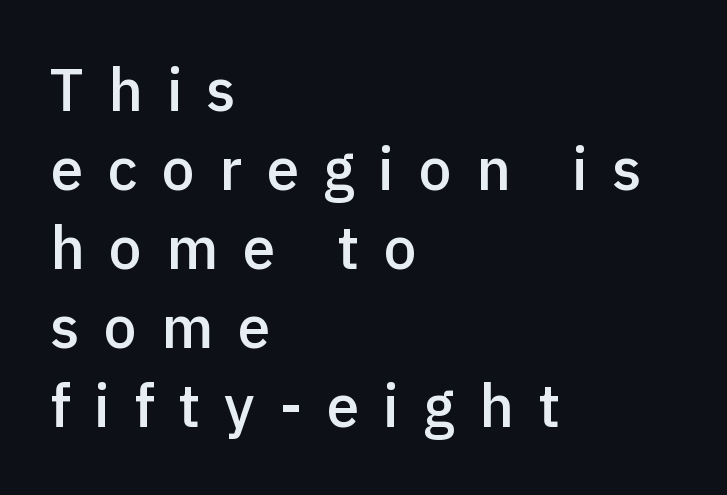
{"serif": "no", "italic": "no", "bold": "semi", "weight": "semibold", "width": "normal", "x_height": "medium", "monospaced": "no", "underline": "no", "align": "left", "line_spacing": "normal", "line_spacing_ratio": 1.34, "letter_spacing": "wide", "letter_spacing_em": 0.41, "glyph_px": 59}
